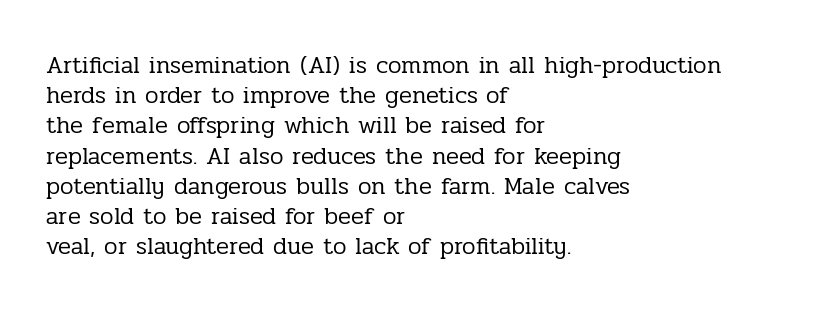
{"italic": "no", "bold": "no", "underline": "no", "align": "left", "line_spacing": "normal", "line_spacing_ratio": 1.26, "letter_spacing": "normal", "letter_spacing_em": 0.0, "glyph_px": 24}
